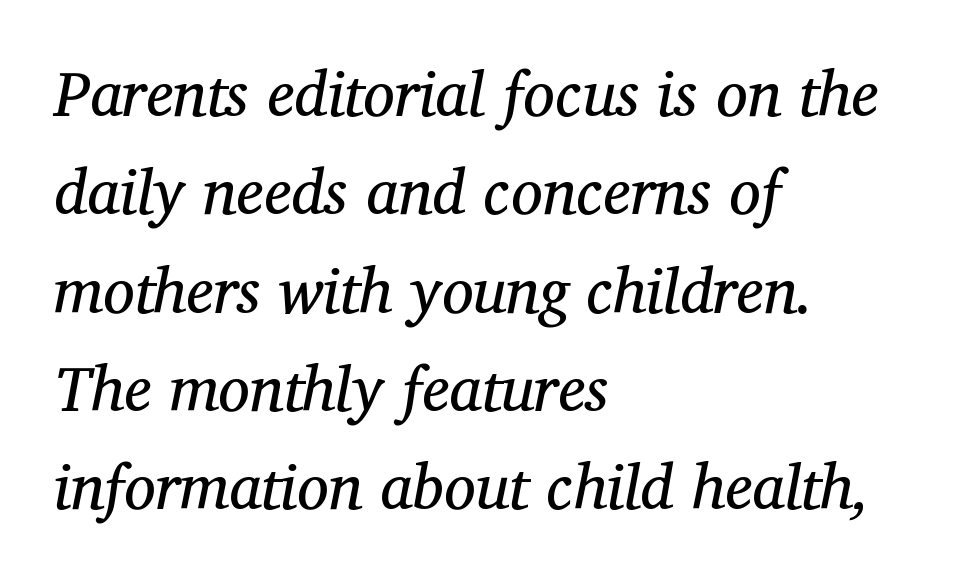
Honestly, the letter spacing is just normal — you wouldn't notice it. Looking at the ascenders, they clearly lean. Old-style or modern, the face here clearly has serifs. Character widths vary here, with narrow letters taking less room than wide ones. Decoration check: the copy has no underline. A quiet, ordinary-to-light weight characterises the typeface.
